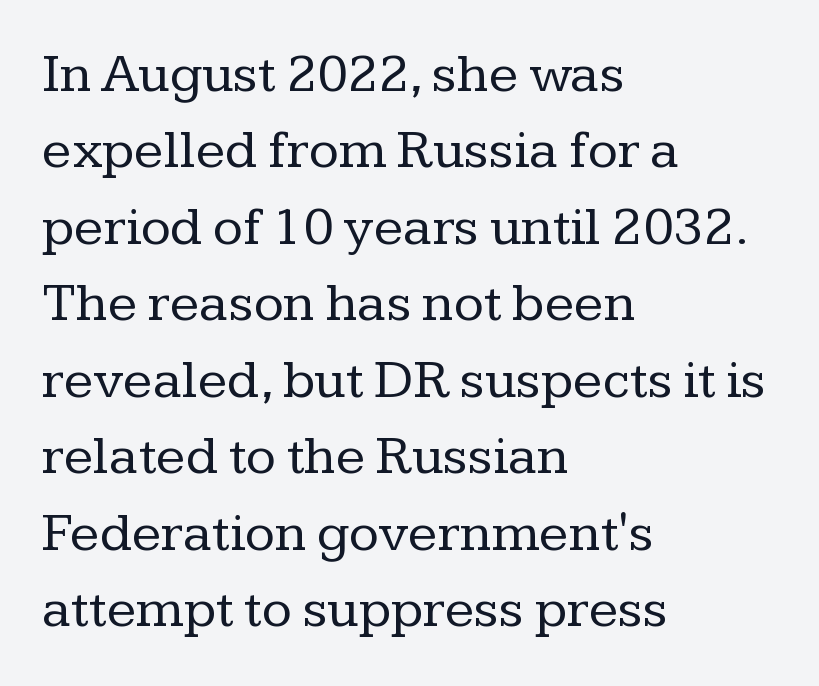
Q: Is the text bold? A: No.
Q: Is the text italic (slanted)? A: No, it is upright.
Q: Is the typeface a serif or a sans-serif typeface? A: Serif.
Q: Is the text underlined? A: No.
Q: How is the paragraph aligned? A: Left-aligned.
Q: Is the spacing between letters normal or unusually wide? A: Normal.
Q: Is the spacing between lines tight, normal or loose? A: Normal.
Q: Width (condensed, normal, or wide)? A: Normal.
Q: Stroke contrast? A: Low.
Q: x-height? A: Medium.
Q: Monospaced? A: No.
